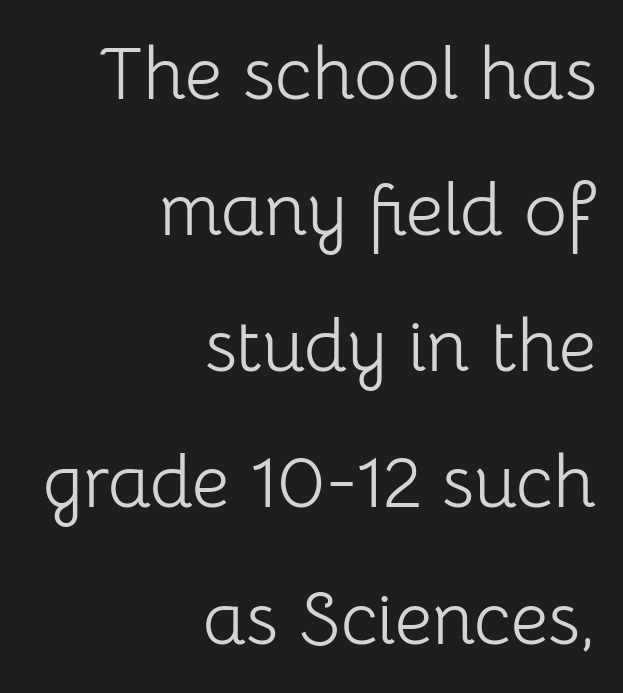
Line ends are locked; line starts wander. Ordinary non-slanted type is in use. These lines are composed in type without serifs. A quiet, ordinary-to-light weight characterises the typeface. Here the glyphs are tracked normally, forming tight word shapes.
